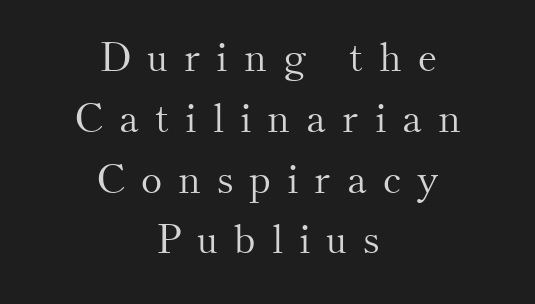
{"serif": "yes", "italic": "no", "bold": "no", "weight": "light", "width": "normal", "stroke_contrast": "medium", "x_height": "small", "monospaced": "no", "underline": "no", "align": "center", "line_spacing": "normal", "line_spacing_ratio": 1.52, "letter_spacing": "wide", "letter_spacing_em": 0.4, "glyph_px": 40}
